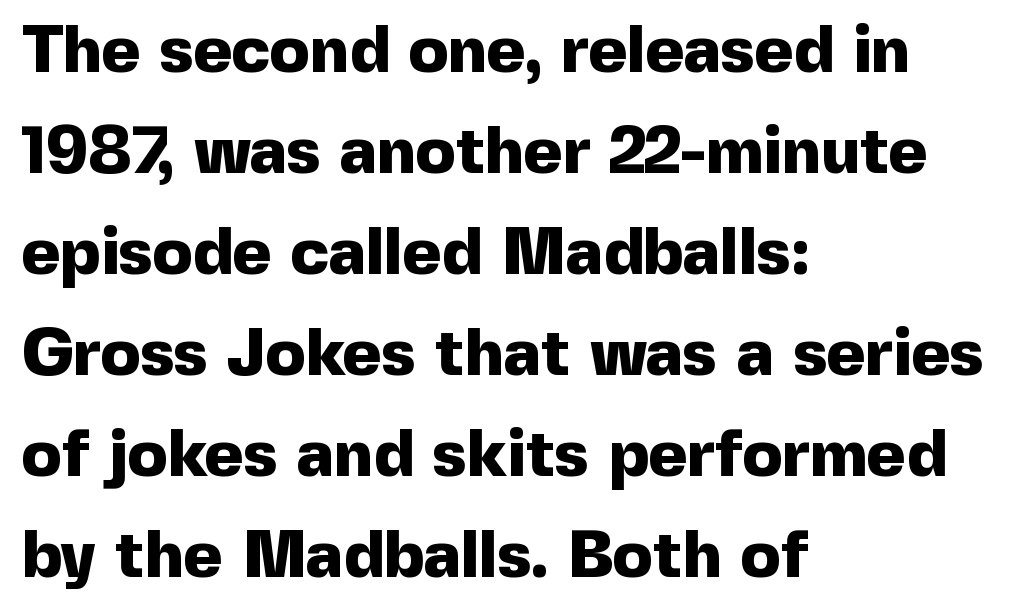
The image shows 66 px heavy sans-serif type, upright; set left-aligned, normal line spacing (1.53x), normal letter spacing, not underlined; a medium x-height.
